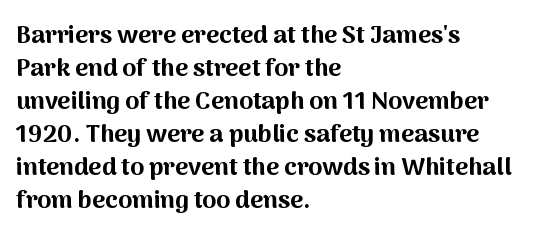
A full-strength bold gives these letters their thick strokes. The gaps between neighbouring characters are ordinary and unremarkable. The lines sit at an ordinary, default distance from one another. Descender tails drop into unmarked territory.
